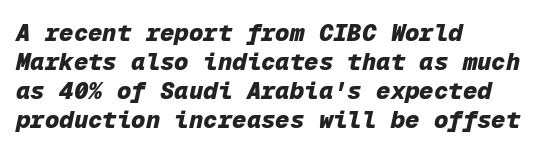
The image shows 24 px bold type, italic (leaning right); set left-aligned, line spacing 1.21x, normal letter spacing, not underlined.
